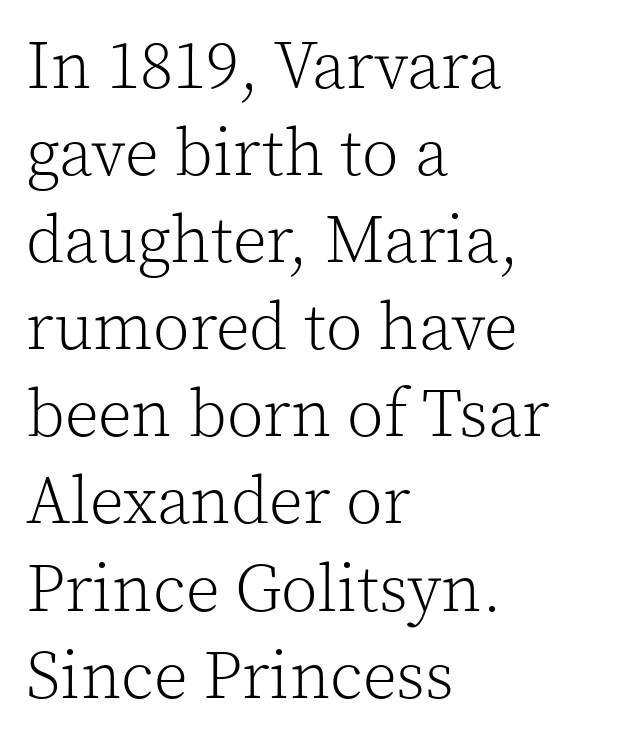
This is not heavy type; no bold has been used. Nothing unusual about the tracking: characters are spaced as the font intends. Nope, not italic — everything's standing straight. The passage is arranged the way most books set body copy — flush left. Anything drawn beneath the words? Only blank space. Rows of type keep a routine distance in the vertical direction.
